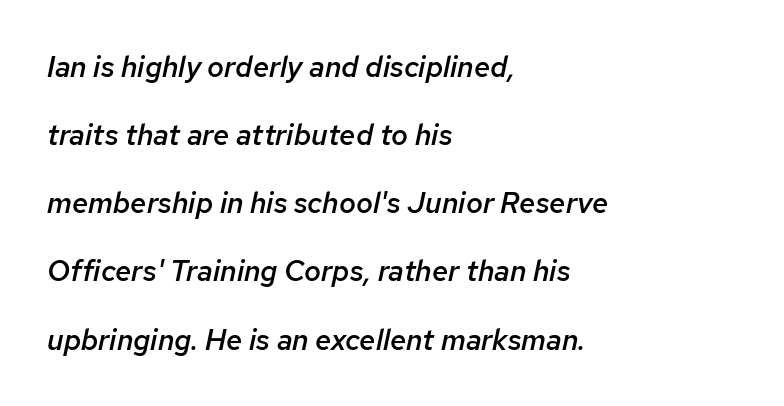
Q: Is the text bold? A: Semi-bold.
Q: Is the text italic (slanted)? A: Yes, it leans right by about 12 degrees.
Q: Is the text underlined? A: No.
Q: How is the paragraph aligned? A: Left-aligned.
Q: Is the spacing between letters normal or unusually wide? A: Normal.
Q: Is the spacing between lines tight, normal or loose? A: Loose.
Q: Width (condensed, normal, or wide)? A: Normal.
Q: Stroke contrast? A: Low.
Q: x-height? A: Medium.
Q: Monospaced? A: No.
